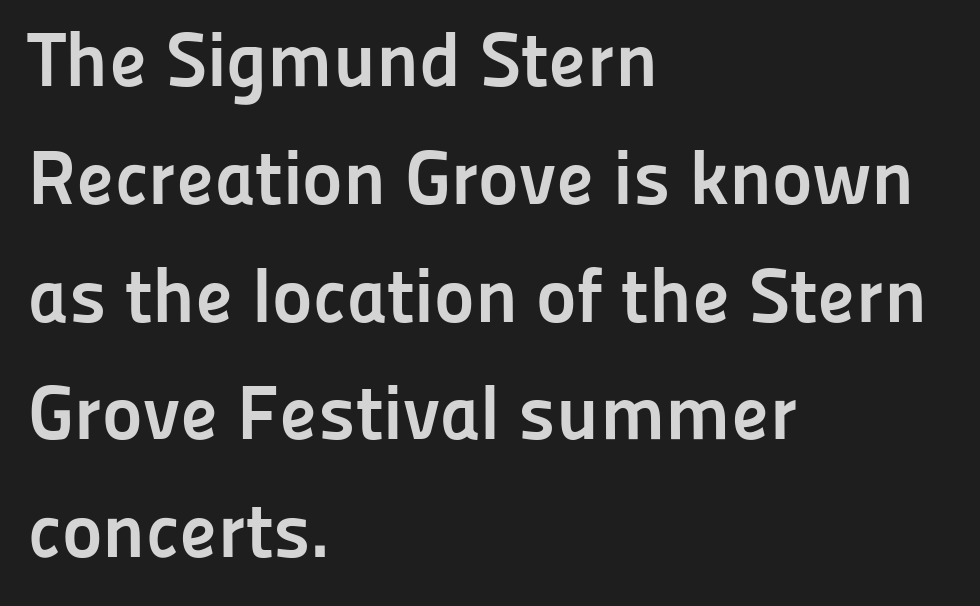
The image shows 77 px semibold sans-serif type, upright; set left-aligned, normal line spacing (1.53x), normal letter spacing, not underlined; low stroke contrast and a medium x-height.
